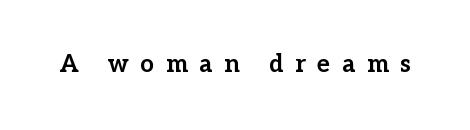
In terms of posture, this sample is upright. Each glyph is drawn with heavy, bold strokes. Observe the wide spacing: letters keep a clear distance from each other. Honestly, there is no underline to notice here at all.
